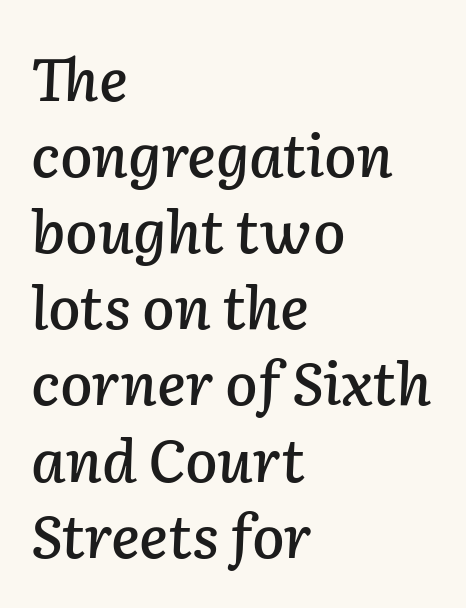
{"italic": "yes", "lean": "right", "slant_degrees": 2, "width": "normal", "stroke_contrast": "low", "x_height": "medium", "monospaced": "no", "underline": "no", "align": "left", "line_spacing": "normal", "line_spacing_ratio": 1.29, "letter_spacing": "normal", "letter_spacing_em": 0.0, "glyph_px": 59}
